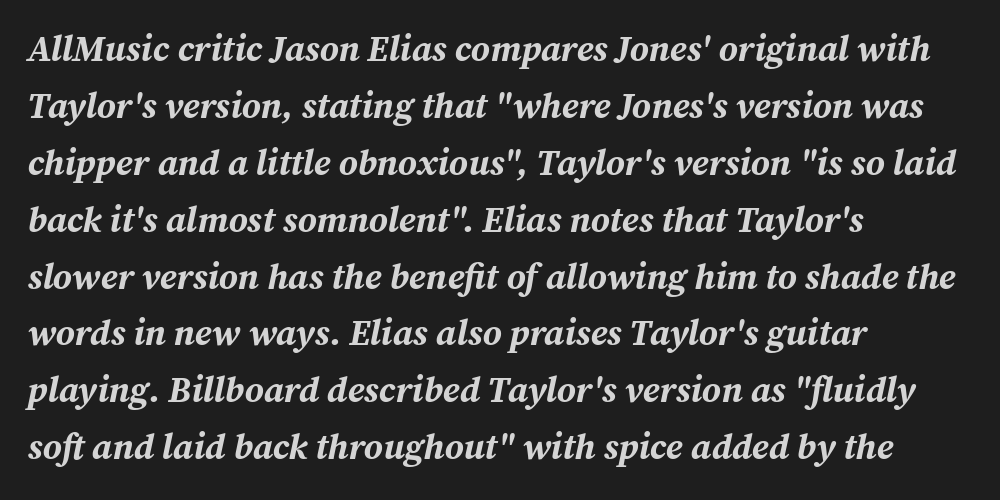
The image shows 36 px bold type, italic (leaning right); set left-aligned, normal line spacing (1.58x), normal letter spacing, not underlined; medium stroke contrast and a medium x-height.
